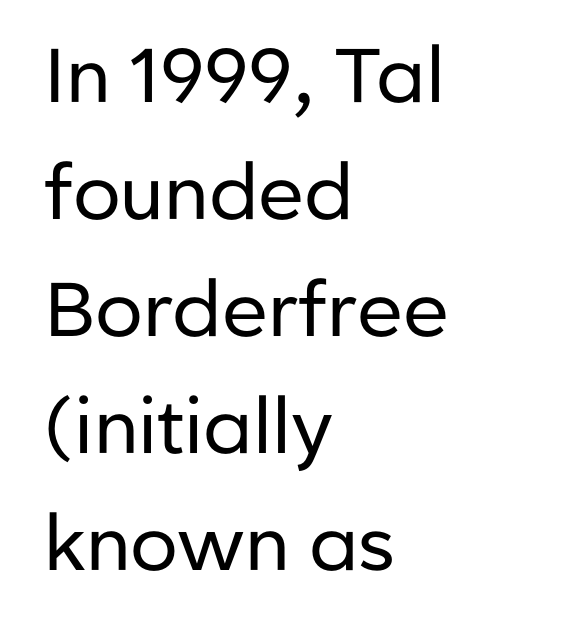
Q: Is the text bold? A: No.
Q: Is the text italic (slanted)? A: No, it is upright.
Q: Is the typeface a serif or a sans-serif typeface? A: Sans-serif.
Q: Is the text underlined? A: No.
Q: How is the paragraph aligned? A: Left-aligned.
Q: Is the spacing between letters normal or unusually wide? A: Normal.
Q: Is the spacing between lines tight, normal or loose? A: Normal.
Q: Width (condensed, normal, or wide)? A: Normal.
Q: Stroke contrast? A: Low.
Q: x-height? A: Medium.
Q: Monospaced? A: No.
